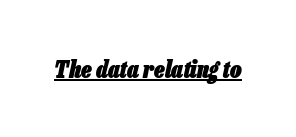
You'd pick this weight for a headline — it's a proper bold. A typesetter would mark this as italic. Compared with undecorated copy, this sample adds a rule below the words. Nothing unusual about the tracking: characters are spaced as the font intends.
